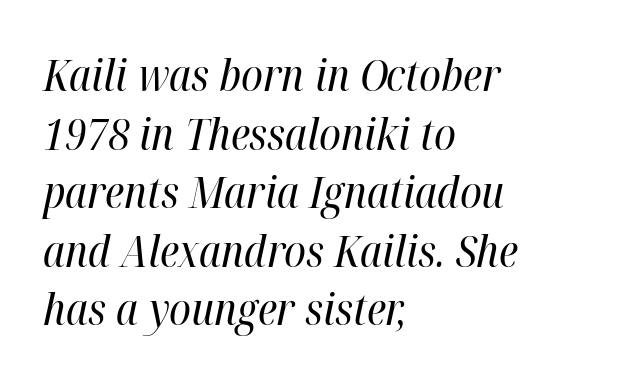
{"italic": "yes", "lean": "right", "slant_degrees": 12, "bold": "no", "weight": "regular", "width": "condensed", "stroke_contrast": "high", "x_height": "medium", "monospaced": "no", "underline": "no", "align": "left", "line_spacing": "normal", "line_spacing_ratio": 1.33, "letter_spacing": "normal", "letter_spacing_em": 0.0, "glyph_px": 44}
